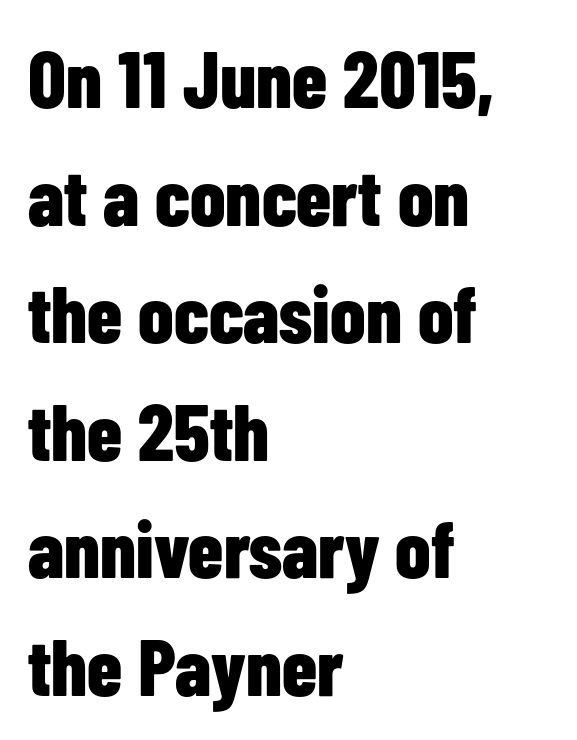
{"serif": "no", "italic": "no", "bold": "yes", "weight": "bold", "width": "condensed", "stroke_contrast": "low", "x_height": "medium", "monospaced": "no", "underline": "no", "align": "left", "line_spacing": "normal", "line_spacing_ratio": 1.47, "letter_spacing": "normal", "letter_spacing_em": 0.0, "glyph_px": 80}
